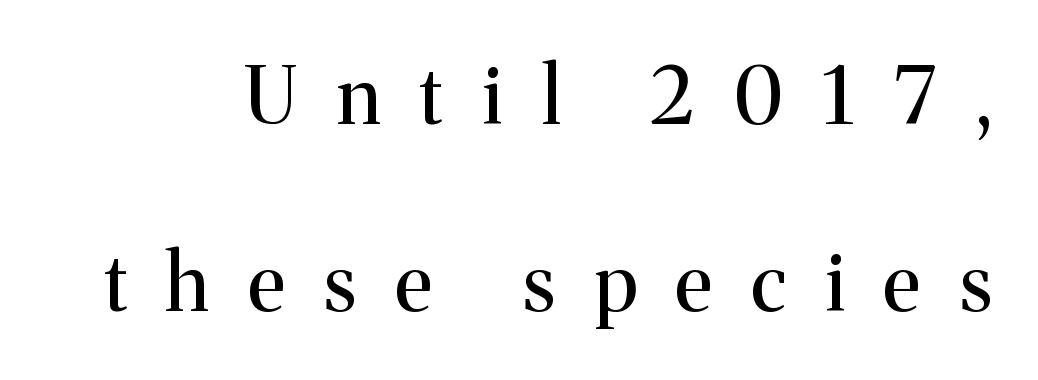
The passage shown stacks its lines with a broad gap. Beneath every word, the page is bare. You could only call the tracking loose — the letters float apart. This sample has the flowing, uneven cadence of proportional lettering. The designer went with a serif here, giving each stem small feet.
